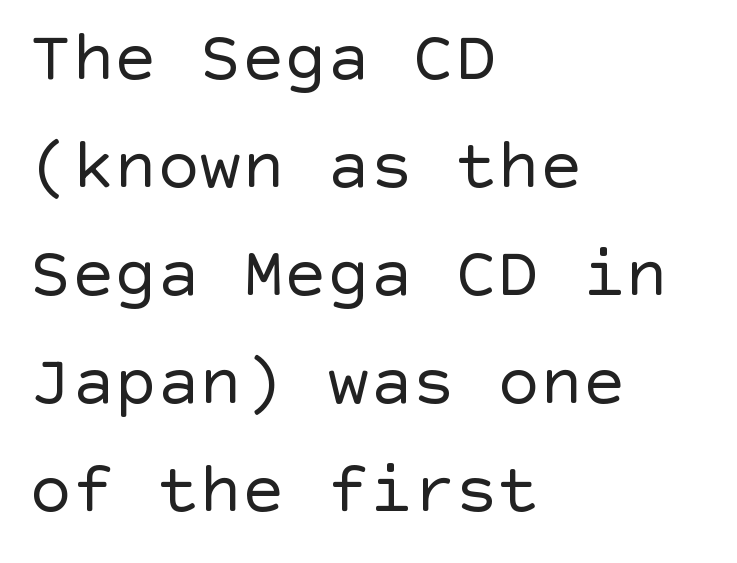
{"serif": "no", "italic": "no", "bold": "no", "weight": "regular", "width": "normal", "x_height": "large", "underline": "no", "align": "left", "line_spacing": "normal", "line_spacing_ratio": 1.52, "letter_spacing": "normal", "letter_spacing_em": 0.0, "glyph_px": 71}
